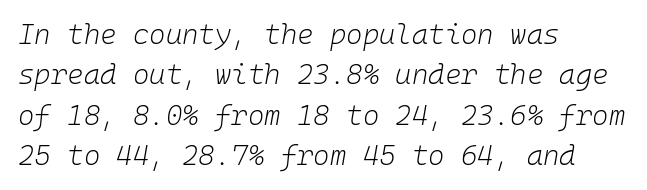
Q: Is the text bold? A: No.
Q: Is the text italic (slanted)? A: Yes, it leans right by about 10 degrees.
Q: Is the text underlined? A: No.
Q: How is the paragraph aligned? A: Left-aligned.
Q: Is the spacing between letters normal or unusually wide? A: Normal.
Q: Is the spacing between lines tight, normal or loose? A: Normal.
Q: Width (condensed, normal, or wide)? A: Normal.
Q: Stroke contrast? A: Low.
Q: x-height? A: Medium.
Q: Monospaced? A: Yes.
